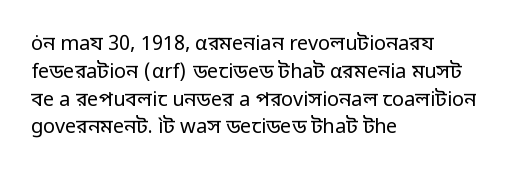
The image shows 20 px text type, upright; set left-aligned, normal line spacing (1.39x), normal letter spacing, not underlined.
